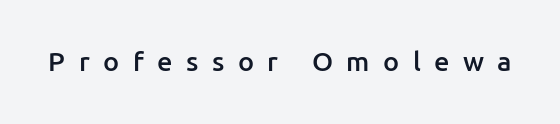
Q: Is the text bold? A: Semi-bold.
Q: Is the text italic (slanted)? A: No, it is upright.
Q: Is the text underlined? A: No.
Q: Is the spacing between letters normal or unusually wide? A: Unusually wide.
